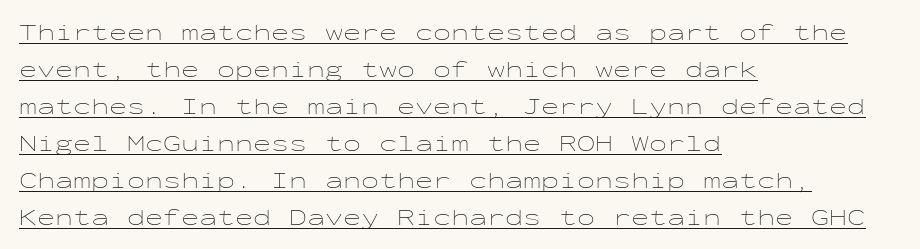
The image shows 24 px text type, upright; set left-aligned, normal line spacing (1.54x), normal letter spacing, underlined.
